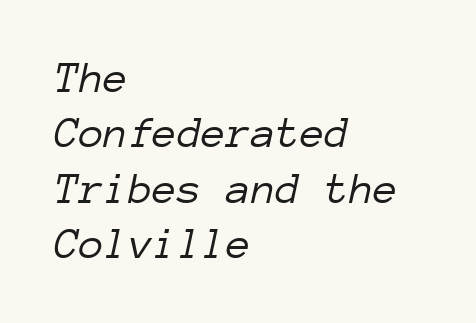
All the whitespace from short lines collects on the right. The typeface has the unassuming heft of standard copy or less. The tracking reads as untouched default to a designer's eye. These lines are rendered in a fixed-pitch font. It's the slanting kind of type.
